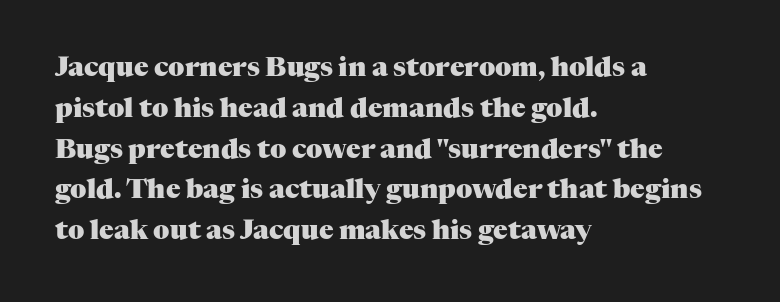
Q: Is the text bold? A: Yes.
Q: Is the text italic (slanted)? A: No, it is upright.
Q: Is the text underlined? A: No.
Q: How is the paragraph aligned? A: Left-aligned.
Q: Is the spacing between letters normal or unusually wide? A: Normal.
Q: Is the spacing between lines tight, normal or loose? A: Normal.
